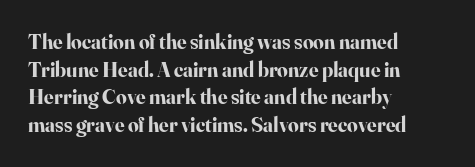
Q: Is the text bold? A: Yes.
Q: Is the text italic (slanted)? A: No, it is upright.
Q: Is the text underlined? A: No.
Q: How is the paragraph aligned? A: Left-aligned.
Q: Is the spacing between letters normal or unusually wide? A: Normal.
Q: Is the spacing between lines tight, normal or loose? A: Normal.
